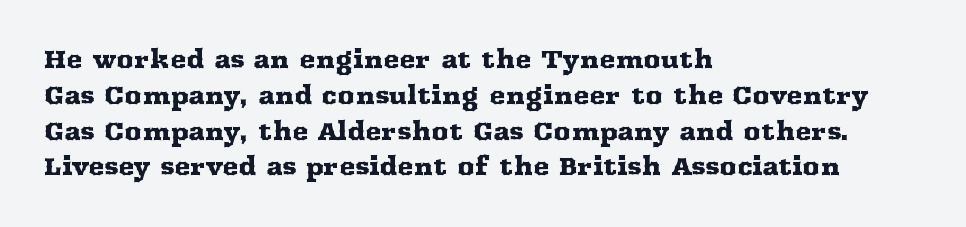
Q: Is the text italic (slanted)? A: No, it is upright.
Q: Is the text underlined? A: No.
Q: How is the paragraph aligned? A: Left-aligned.
Q: Is the spacing between letters normal or unusually wide? A: Normal.
Q: Is the spacing between lines tight, normal or loose? A: Normal.
